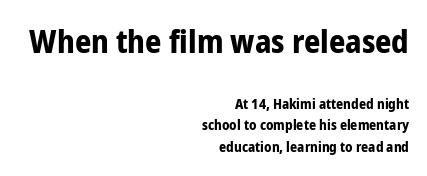
{"serif": "no", "italic": "no", "bold": "yes", "weight": "bold", "width": "condensed", "stroke_contrast": "low", "x_height": "medium", "monospaced": "no", "underline": "no", "align": "right", "line_spacing": "normal", "line_spacing_ratio": 1.56, "letter_spacing": "normal", "letter_spacing_em": 0.0, "larger_block": "first", "size_ratio": 2.29, "glyph_px": 32}
